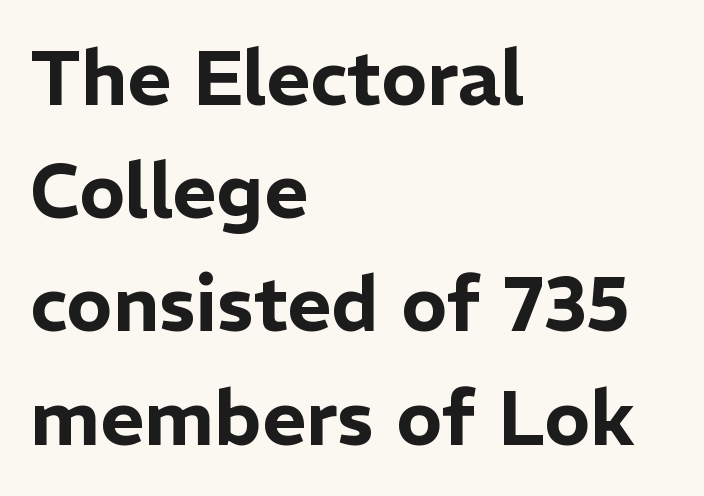
{"serif": "no", "italic": "no", "width": "normal", "stroke_contrast": "low", "x_height": "medium", "monospaced": "no", "underline": "no", "align": "left", "line_spacing": "normal", "line_spacing_ratio": 1.49, "letter_spacing": "normal", "letter_spacing_em": 0.0, "glyph_px": 76}
